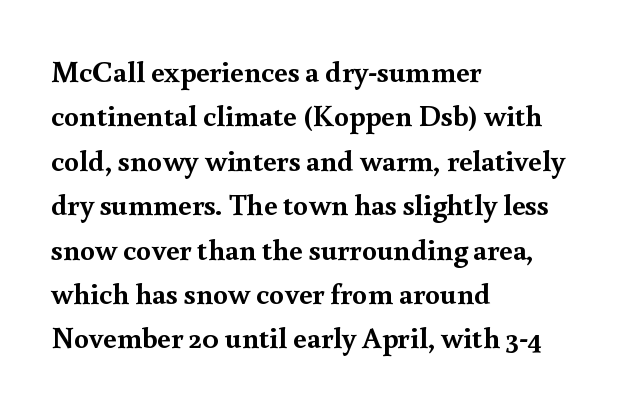
{"serif": "yes", "italic": "no", "bold": "yes", "weight": "semibold", "width": "normal", "x_height": "small", "monospaced": "no", "underline": "no", "align": "left", "line_spacing": "normal", "line_spacing_ratio": 1.48, "letter_spacing": "normal", "letter_spacing_em": 0.0, "glyph_px": 30}
